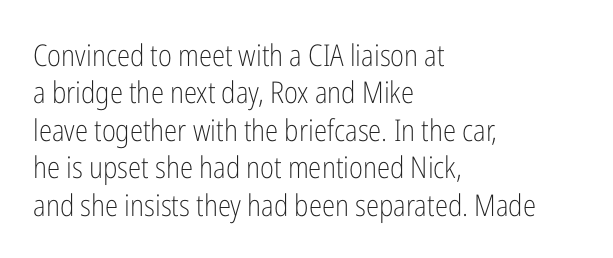
Serif or sans? Sans — the stroke terminals are bare. The type is set solid horizontally, with unmodified tracking. A typesetter would mark this as roman, not italic. Proportional: the letters do not fall into vertical columns.
